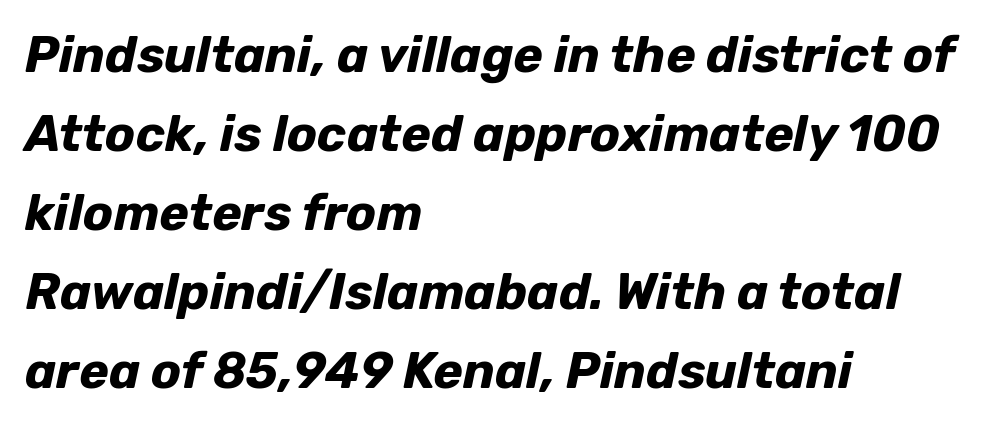
{"italic": "yes", "lean": "right", "slant_degrees": 12, "bold": "yes", "weight": "bold", "width": "normal", "stroke_contrast": "low", "x_height": "medium", "monospaced": "no", "underline": "no", "align": "left", "line_spacing": "normal", "line_spacing_ratio": 1.58, "letter_spacing": "normal", "letter_spacing_em": 0.0, "glyph_px": 50}
